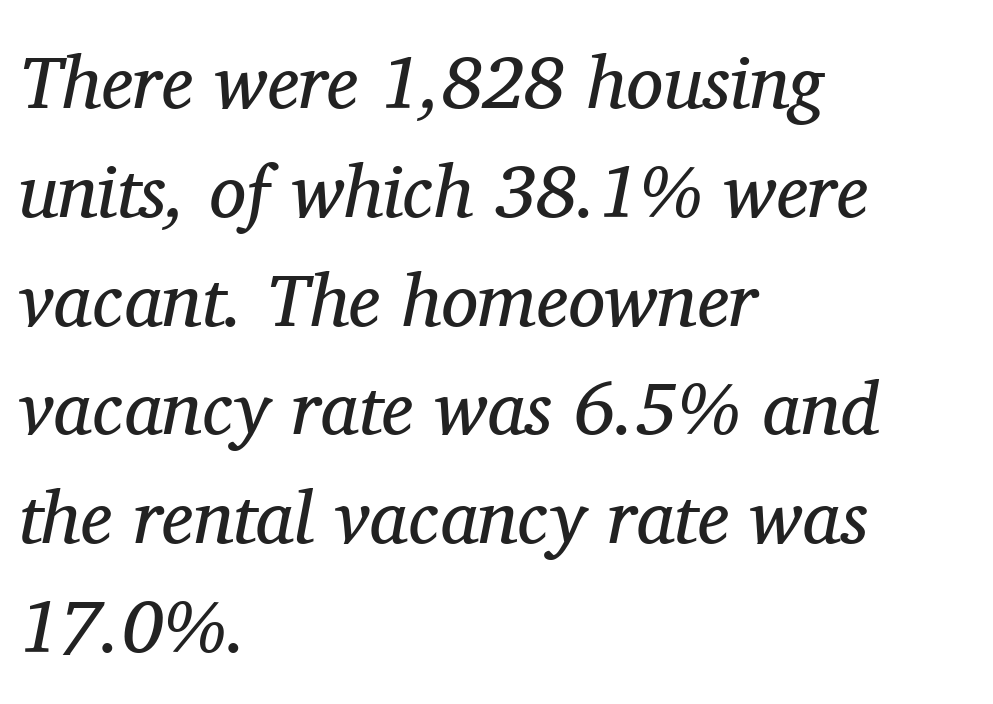
{"serif": "yes", "italic": "yes", "lean": "right", "slant_degrees": 11, "bold": "no", "weight": "regular", "width": "normal", "stroke_contrast": "medium", "x_height": "medium", "monospaced": "no", "underline": "no", "align": "left", "line_spacing": "normal", "line_spacing_ratio": 1.47, "letter_spacing": "normal", "letter_spacing_em": 0.0, "glyph_px": 74}
